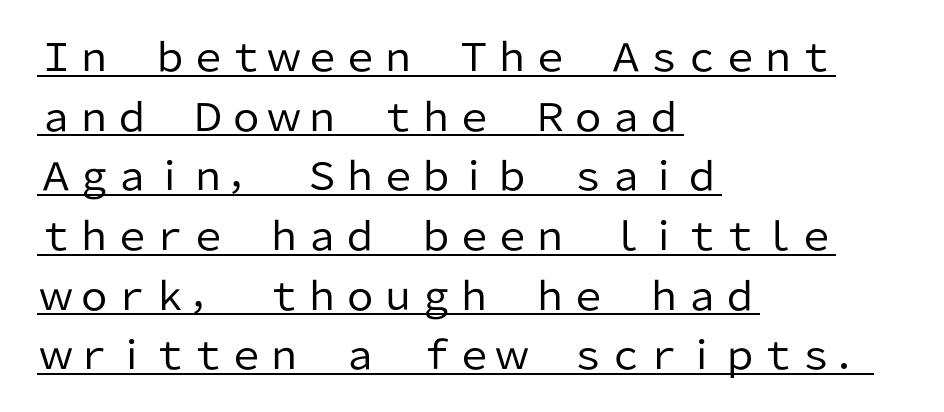
Here the designer chose a conventional face with non-uniform glyph widths. Stems here are at most as thick as an everyday book face. The typesetter chose a ragged-right arrangement here. Notice how the stems are strictly vertical — no italics here. This sample keeps an unexceptional amount of space between lines.
